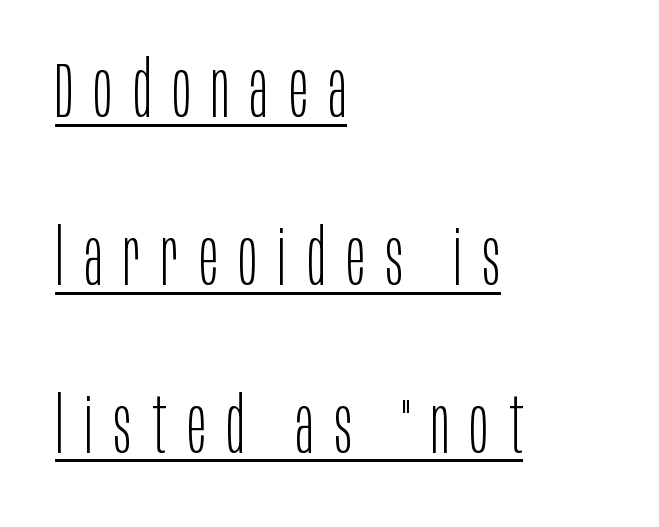
{"serif": "no", "italic": "no", "bold": "no", "weight": "light", "width": "condensed", "stroke_contrast": "low", "x_height": "large", "monospaced": "no", "underline": "yes", "align": "left", "line_spacing": "loose", "line_spacing_ratio": 2.18, "letter_spacing": "wide", "letter_spacing_em": 0.27, "glyph_px": 77}
